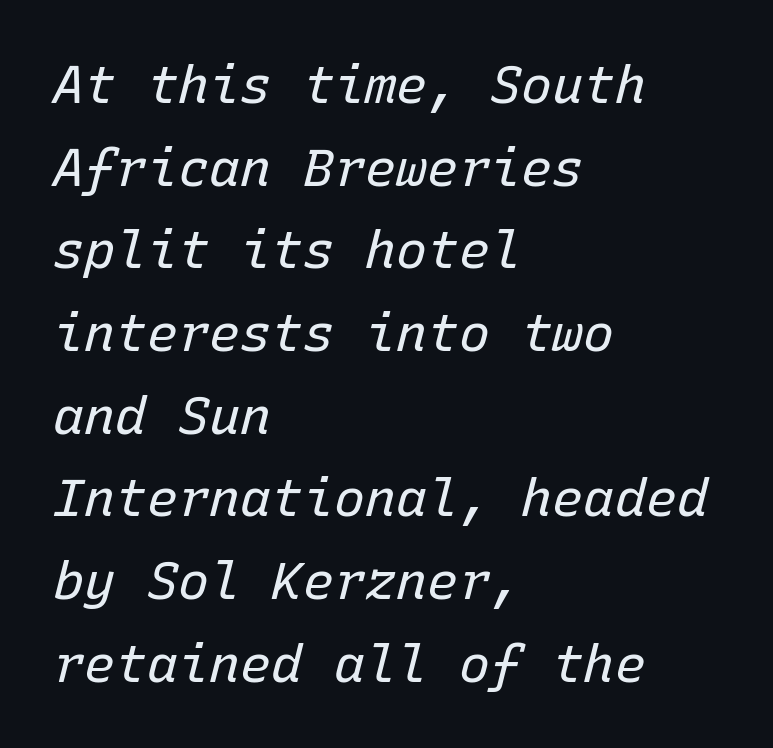
Q: Is the text bold? A: No.
Q: Is the text italic (slanted)? A: Yes, it leans right by about 15 degrees.
Q: Is the text underlined? A: No.
Q: How is the paragraph aligned? A: Left-aligned.
Q: Is the spacing between letters normal or unusually wide? A: Normal.
Q: Is the spacing between lines tight, normal or loose? A: Normal.
Q: Width (condensed, normal, or wide)? A: Normal.
Q: Stroke contrast? A: Low.
Q: x-height? A: Medium.
Q: Monospaced? A: Yes.
